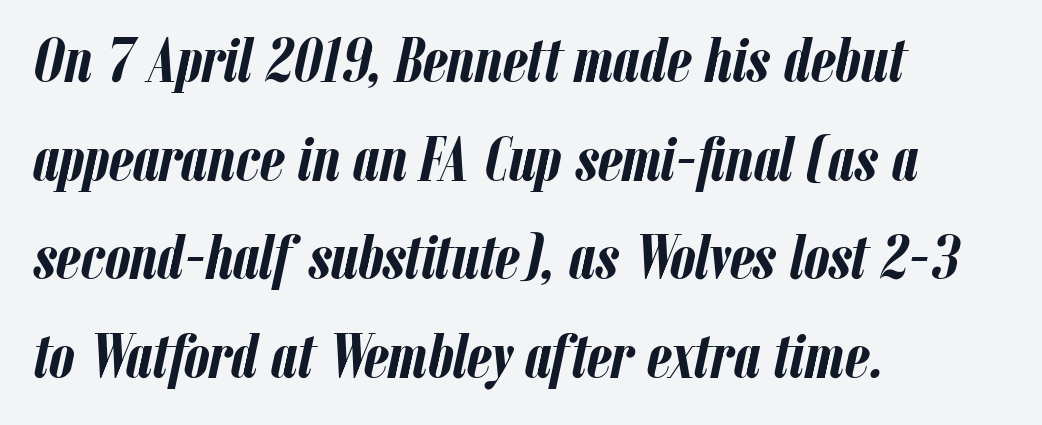
The image shows 64 px semibold, condensed type, italic (leaning right); set left-aligned, normal line spacing (1.54x), normal letter spacing, not underlined; low stroke contrast and a medium x-height.
